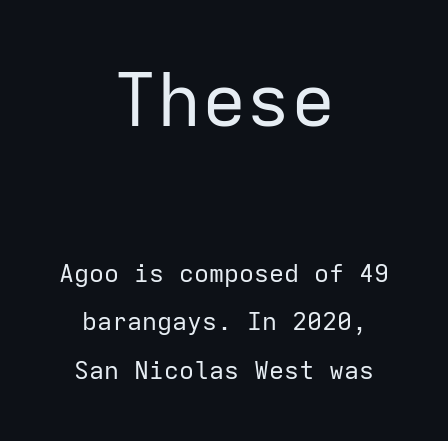
{"serif": "no", "italic": "no", "bold": "no", "weight": "regular", "width": "normal", "stroke_contrast": "low", "x_height": "medium", "monospaced": "yes", "underline": "no", "align": "center", "line_spacing": "loose", "line_spacing_ratio": 1.94, "letter_spacing": "normal", "letter_spacing_em": 0.0, "larger_block": "first", "size_ratio": 2.96, "glyph_px": 74}
